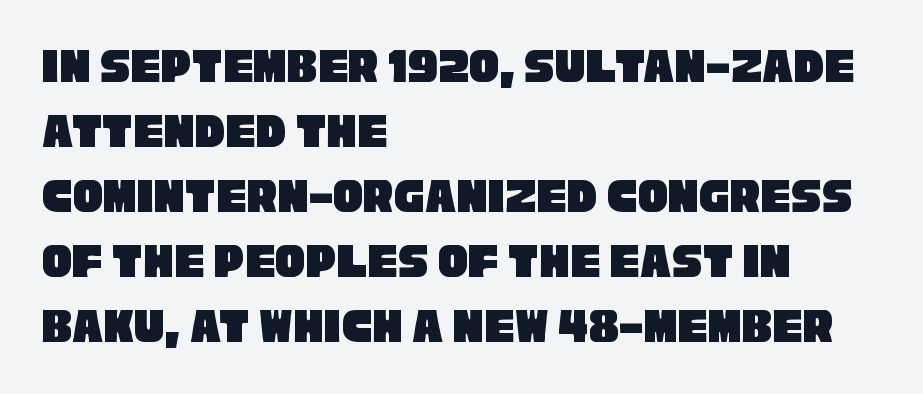
The image shows 50 px condensed sans-serif type; set left-aligned, normal line spacing (1.3x), normal letter spacing, not underlined; low stroke contrast and a large x-height.
